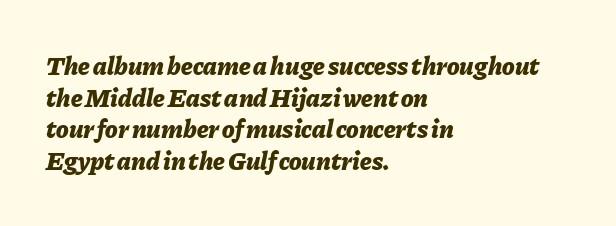
Plain, unruled lines of type. The passage is arranged the way most books set body copy — flush left. You could call the tracking neutral — neither tight nor loose. Typesetter's note: full bold, strokes at maximum text heaviness.
